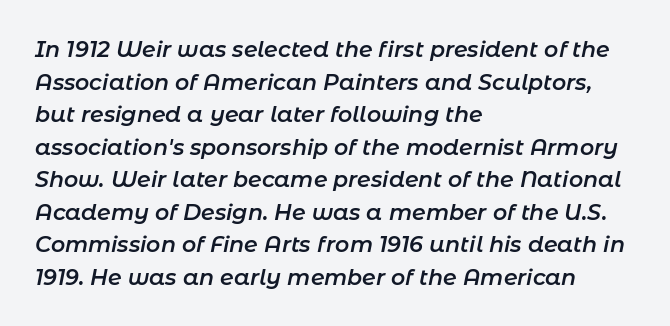
{"italic": "yes", "lean": "right", "slant_degrees": 11, "bold": "semi", "underline": "no", "align": "left", "line_spacing": "normal", "line_spacing_ratio": 1.48, "letter_spacing": "normal", "letter_spacing_em": 0.0, "glyph_px": 22}
